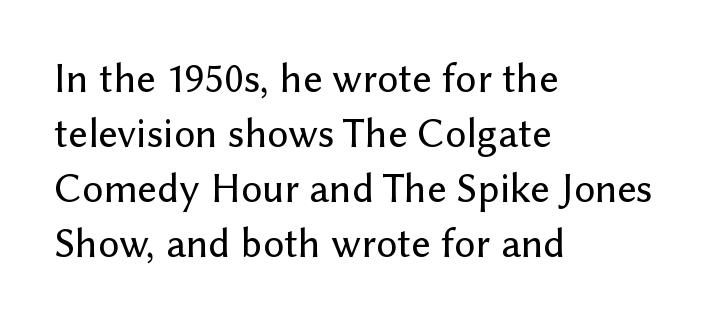
The image shows 42 px sans-serif type, upright; set left-aligned, normal line spacing (1.31x), normal letter spacing, not underlined; low stroke contrast and a medium x-height.
